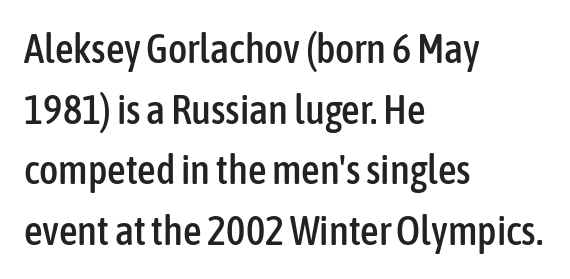
The image shows 41 px condensed sans-serif type, upright; set left-aligned, normal line spacing (1.48x), normal letter spacing, not underlined; low stroke contrast and a medium x-height.
